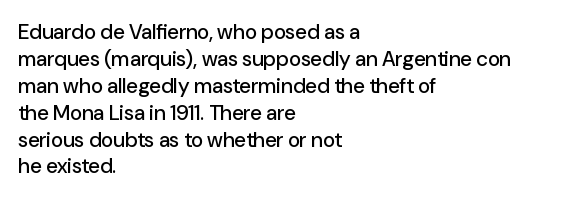
Q: Is the text italic (slanted)? A: No, it is upright.
Q: Is the text underlined? A: No.
Q: How is the paragraph aligned? A: Left-aligned.
Q: Is the spacing between letters normal or unusually wide? A: Normal.
Q: Is the spacing between lines tight, normal or loose? A: Normal.
